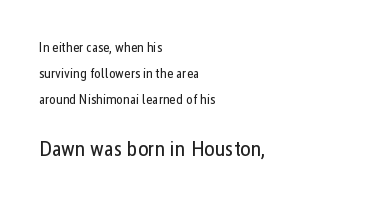
Just letters on the line, the space beneath them empty. There is no visible air inserted between adjacent glyphs. The weight would be labelled regular, book, light, or lighter still. The following chunk of copy outweighs the initial chunk in type size.
